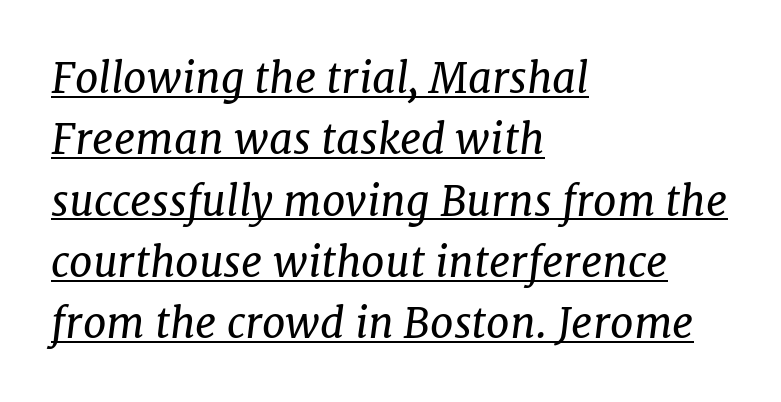
The image shows 42 px regular-weight serif type, italic (leaning right); set left-aligned, normal line spacing (1.46x), normal letter spacing, underlined; low stroke contrast and a medium x-height.
